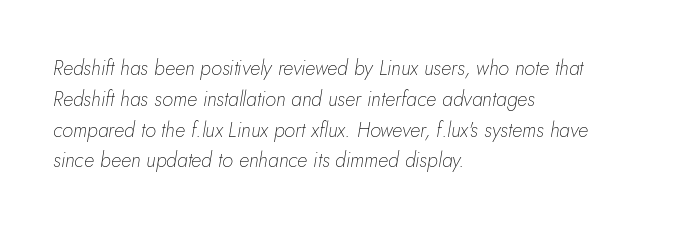
These lines keep a tight, regular rhythm from letter to letter. These lines stack with their left ends in a neat column. The area under the type is left untouched. These lines were composed using italics.
